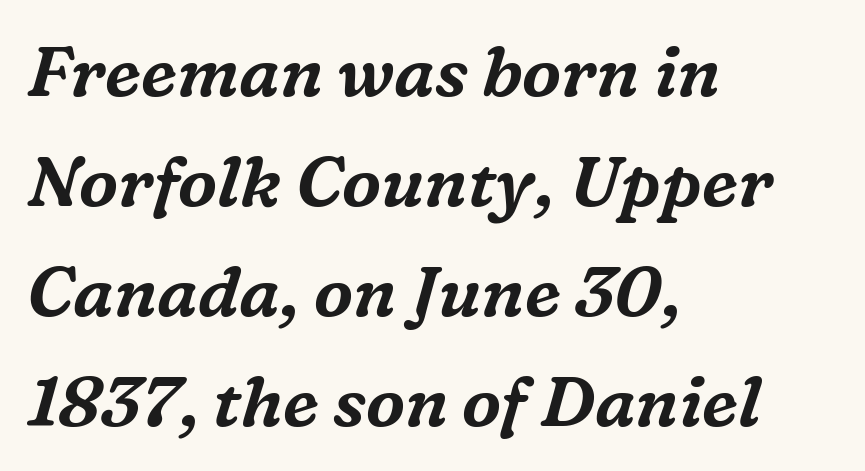
{"serif": "yes", "italic": "yes", "lean": "right", "slant_degrees": 16, "width": "normal", "stroke_contrast": "medium", "x_height": "medium", "monospaced": "no", "underline": "no", "align": "left", "line_spacing": "normal", "line_spacing_ratio": 1.57, "letter_spacing": "normal", "letter_spacing_em": 0.0, "glyph_px": 70}
